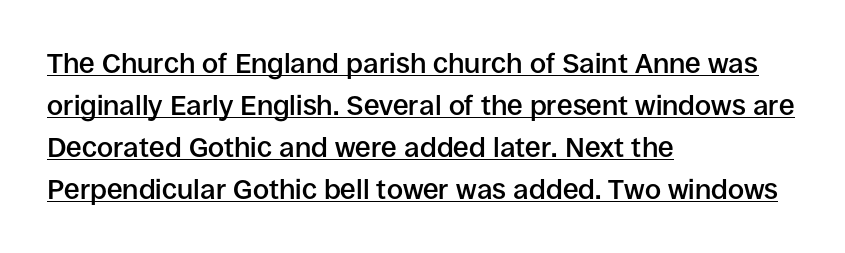
{"serif": "no", "italic": "no", "bold": "semi", "weight": "semibold", "width": "normal", "stroke_contrast": "low", "x_height": "large", "monospaced": "no", "underline": "yes", "align": "left", "line_spacing": "normal", "line_spacing_ratio": 1.5, "letter_spacing": "normal", "letter_spacing_em": 0.0, "glyph_px": 28}
